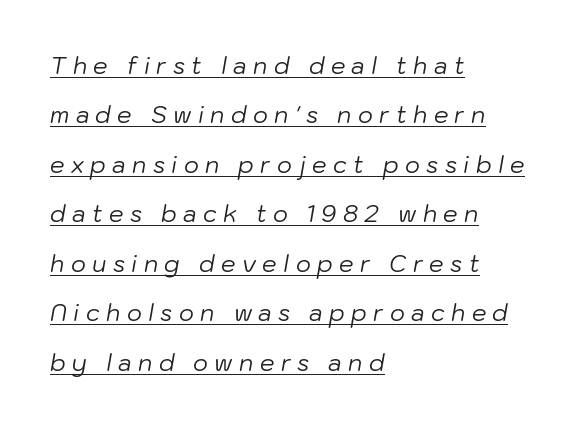
The image shows 23 px text type, italic (leaning right); set left-aligned, loose line spacing (2.15x), unusually wide letter spacing (+0.28 em), underlined.
